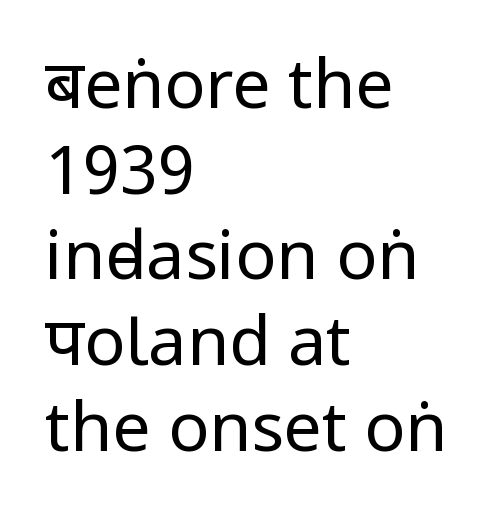
{"serif": "no", "italic": "no", "bold": "no", "weight": "regular", "width": "condensed", "stroke_contrast": "low", "underline": "no", "align": "left", "line_spacing": "normal", "line_spacing_ratio": 1.26, "letter_spacing": "normal", "letter_spacing_em": 0.0, "glyph_px": 68}
